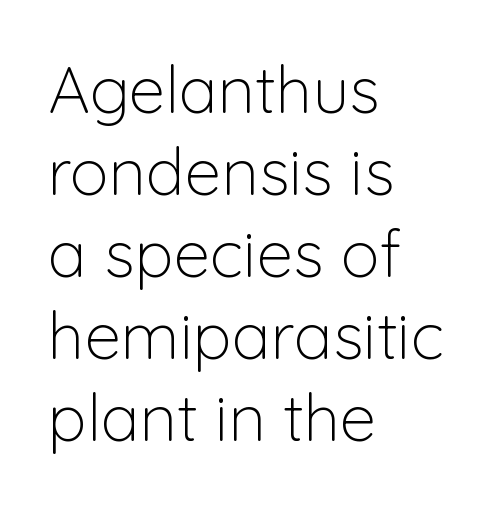
{"serif": "no", "italic": "no", "bold": "no", "weight": "light", "width": "normal", "stroke_contrast": "low", "x_height": "medium", "monospaced": "no", "underline": "no", "align": "left", "line_spacing": "normal", "line_spacing_ratio": 1.26, "letter_spacing": "normal", "letter_spacing_em": 0.0, "glyph_px": 65}
